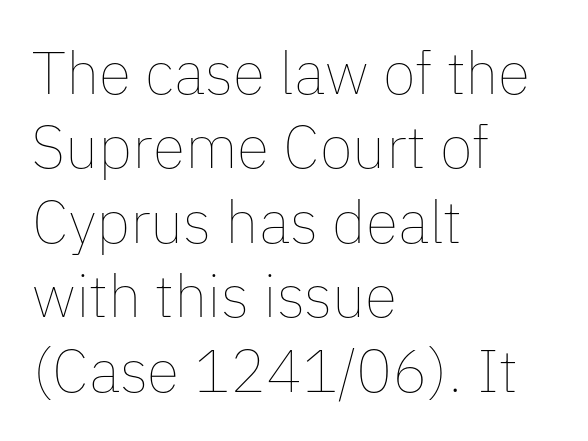
The image shows 60 px thin type, upright; set left-aligned, line spacing 1.24x, normal letter spacing, not underlined; low stroke contrast and a medium x-height.
